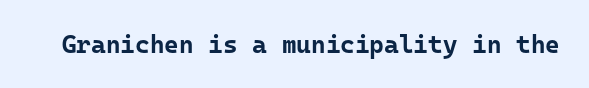
The image shows 25 px bold type, upright; set normal letter spacing, not underlined.
